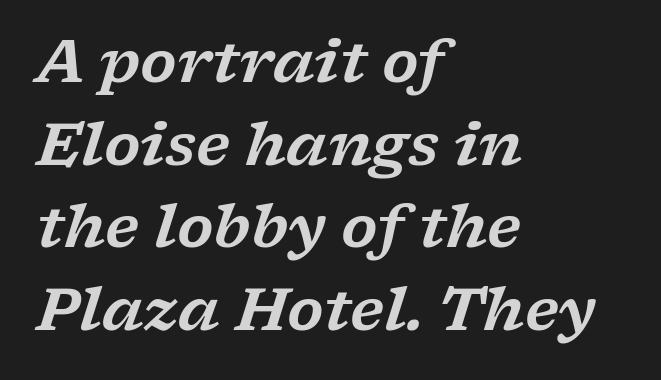
{"serif": "yes", "italic": "yes", "lean": "right", "slant_degrees": 17, "width": "wide", "stroke_contrast": "low", "x_height": "medium", "monospaced": "no", "underline": "no", "align": "left", "line_spacing": "normal", "line_spacing_ratio": 1.4, "letter_spacing": "normal", "letter_spacing_em": 0.0, "glyph_px": 59}
